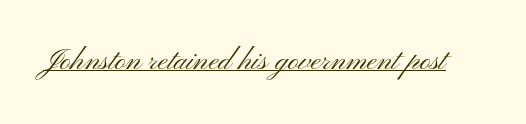
A typesetter would call this proportional, since set widths differ per character. This is sans-serif lettering, the kind often seen on screens and signage. The rendering uses the underline text-decoration. These glyphs show unthickened strokes, regular width or finer. The line texture is even and compact thanks to regular tracking.
